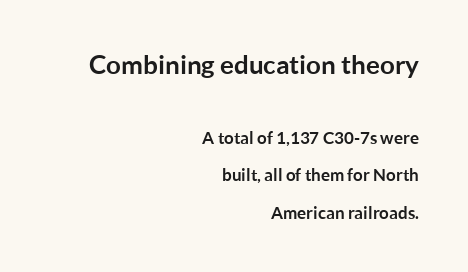
Q: Is the text bold? A: Yes.
Q: Is the text italic (slanted)? A: No, it is upright.
Q: Is the text underlined? A: No.
Q: How is the paragraph aligned? A: Right-aligned.
Q: Is the spacing between letters normal or unusually wide? A: Normal.
Q: Is the spacing between lines tight, normal or loose? A: Loose.
Q: Which block of text is set in a larger size, the first (top) or the second (bottom)? A: The first (top) one.
